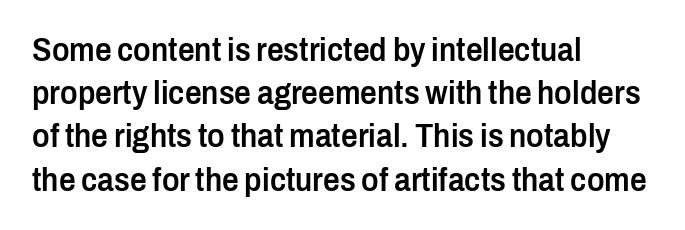
Q: Is the text bold? A: Semi-bold.
Q: Is the text italic (slanted)? A: No, it is upright.
Q: Is the typeface a serif or a sans-serif typeface? A: Sans-serif.
Q: Is the text underlined? A: No.
Q: How is the paragraph aligned? A: Left-aligned.
Q: Is the spacing between letters normal or unusually wide? A: Normal.
Q: Is the spacing between lines tight, normal or loose? A: Normal.
Q: Width (condensed, normal, or wide)? A: Condensed.
Q: Stroke contrast? A: Low.
Q: x-height? A: Medium.
Q: Monospaced? A: No.
